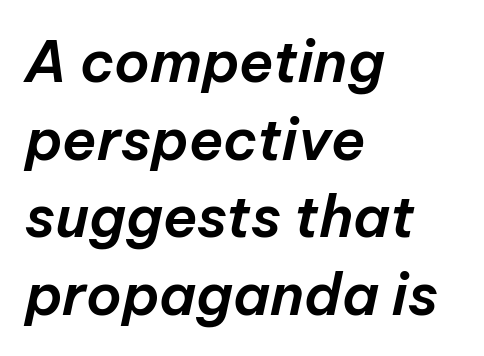
Q: Is the text italic (slanted)? A: Yes, it leans right by about 12 degrees.
Q: Is the text underlined? A: No.
Q: How is the paragraph aligned? A: Left-aligned.
Q: Is the spacing between letters normal or unusually wide? A: Normal.
Q: Is the spacing between lines tight, normal or loose? A: Normal.
Q: Width (condensed, normal, or wide)? A: Normal.
Q: Stroke contrast? A: Low.
Q: x-height? A: Medium.
Q: Monospaced? A: No.
